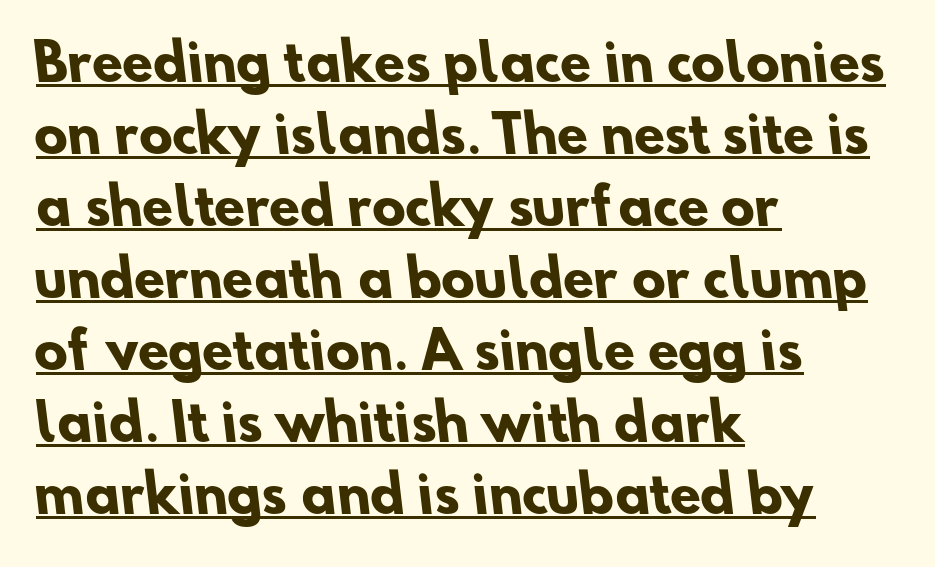
{"serif": "no", "bold": "yes", "weight": "heavy", "width": "normal", "stroke_contrast": "low", "x_height": "small", "monospaced": "no", "underline": "yes", "align": "left", "line_spacing": "normal", "line_spacing_ratio": 1.44, "letter_spacing": "normal", "letter_spacing_em": 0.0, "glyph_px": 50}
